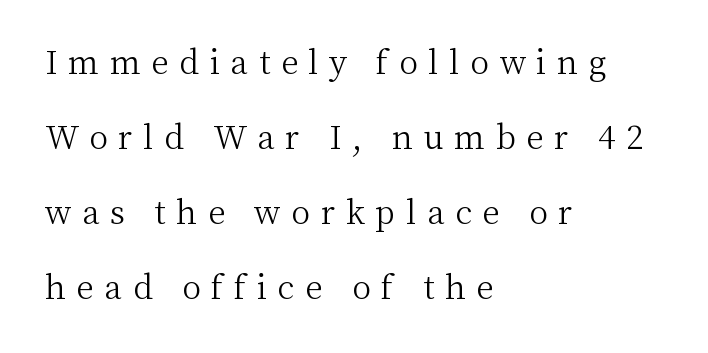
Compared with a centered layout, this one pins lines to the left instead. Unmarked baselines from the first word to the last. Italic? Not at all — the glyphs are vertical. Is this a fixed-width face? No — the glyphs have proportional, varying widths. A light-to-regular cut is what we see here.
